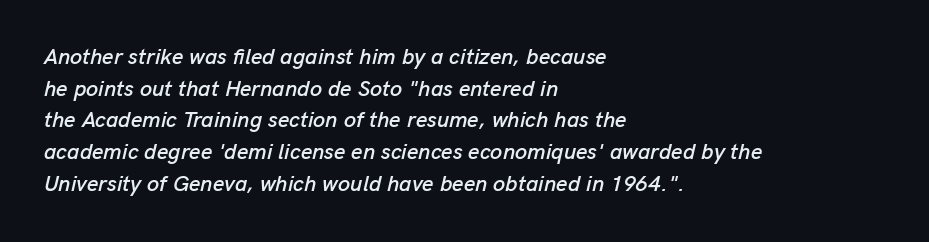
The image shows 22 px text type, italic (leaning right); set left-aligned, normal line spacing (1.44x), normal letter spacing, not underlined.
